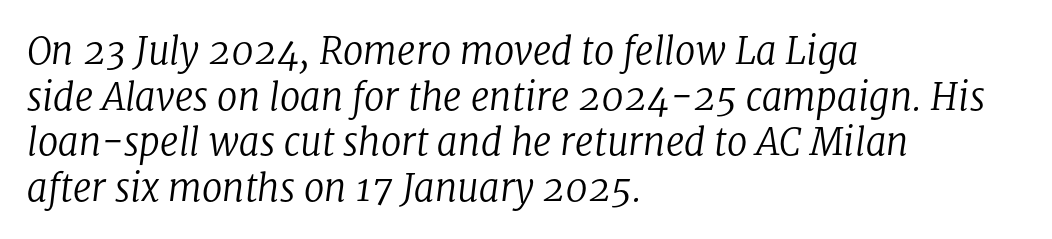
{"serif": "yes", "italic": "yes", "lean": "right", "slant_degrees": 8, "bold": "no", "weight": "regular", "width": "normal", "stroke_contrast": "low", "x_height": "medium", "monospaced": "no", "underline": "no", "align": "left", "line_spacing_ratio": 1.23, "letter_spacing": "normal", "letter_spacing_em": 0.0, "glyph_px": 37}
